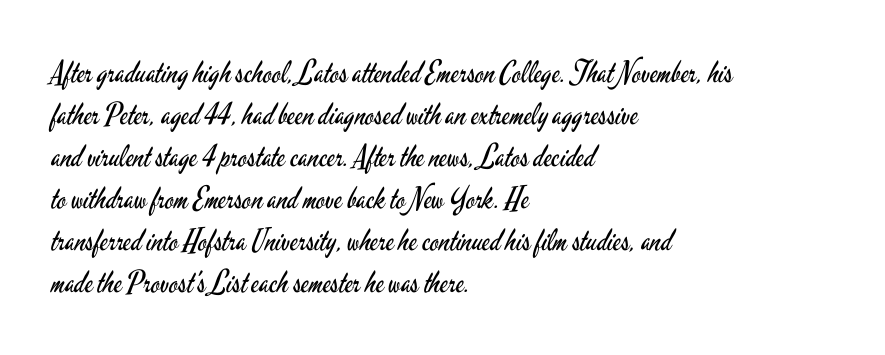
This rendering leaves character spacing at its baseline value. Only glyphs here, with clear space below each row. The strokes are not fattened; the text isn't bold. Horizontal alignment here is leftward, the default for most running prose. The rendering uses natural spacing where letterforms have individual widths. Notice how descenders clear the ascenders below comfortably — that's standard leading.
